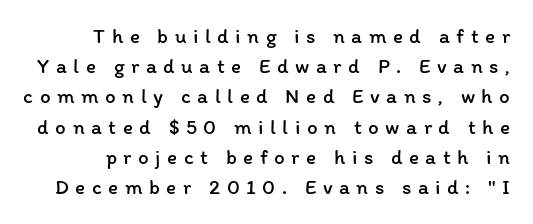
Q: Is the text bold? A: No.
Q: Is the text italic (slanted)? A: No, it is upright.
Q: Is the text underlined? A: No.
Q: Is the spacing between letters normal or unusually wide? A: Unusually wide.
Q: Is the spacing between lines tight, normal or loose? A: Normal.
